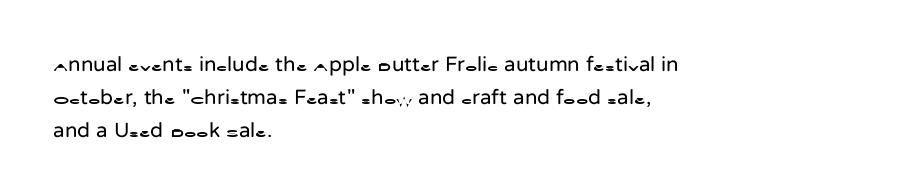
No italicization has been applied; the sample stays upright. This rendering features lettering with no underline. Summary of weight: not heavy and not bold. The typesetter chose a ragged-right arrangement here. The vertical gap from one line to the next is medium.
